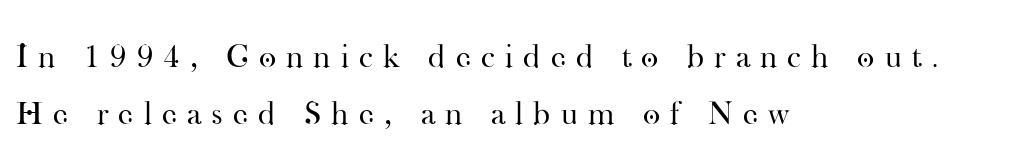
Q: Is the text bold? A: No.
Q: Is the text italic (slanted)? A: No, it is upright.
Q: Is the typeface a serif or a sans-serif typeface? A: Serif.
Q: Is the text underlined? A: No.
Q: How is the paragraph aligned? A: Left-aligned.
Q: Is the spacing between letters normal or unusually wide? A: Unusually wide.
Q: Width (condensed, normal, or wide)? A: Normal.
Q: Stroke contrast? A: High.
Q: x-height? A: Small.
Q: Monospaced? A: No.
